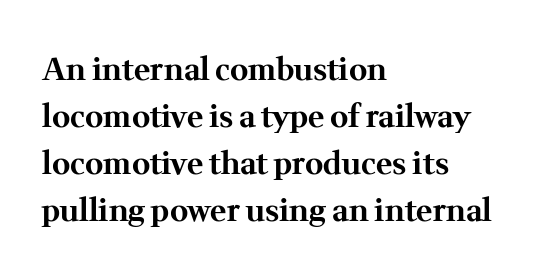
Q: Is the text bold? A: Yes.
Q: Is the text italic (slanted)? A: No, it is upright.
Q: Is the typeface a serif or a sans-serif typeface? A: Serif.
Q: Is the text underlined? A: No.
Q: How is the paragraph aligned? A: Left-aligned.
Q: Is the spacing between letters normal or unusually wide? A: Normal.
Q: Is the spacing between lines tight, normal or loose? A: Normal.
Q: Width (condensed, normal, or wide)? A: Normal.
Q: Stroke contrast? A: Medium.
Q: x-height? A: Medium.
Q: Monospaced? A: No.
